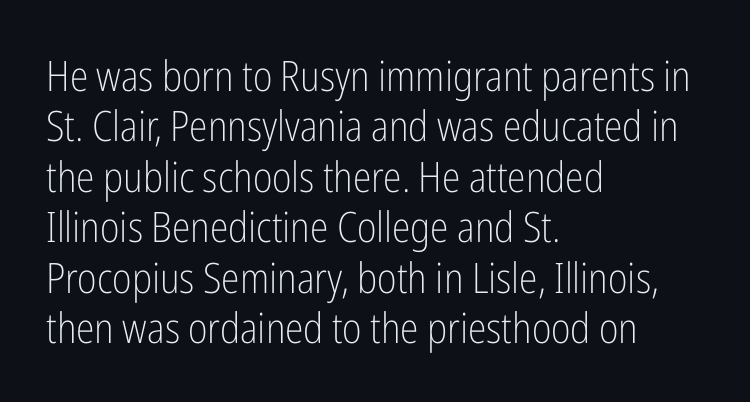
There is no visible air inserted between adjacent glyphs. The face looks like a standard text weight, possibly lighter. The typography opts for an upright posture over an oblique one. One-word summary of the alignment: left.
